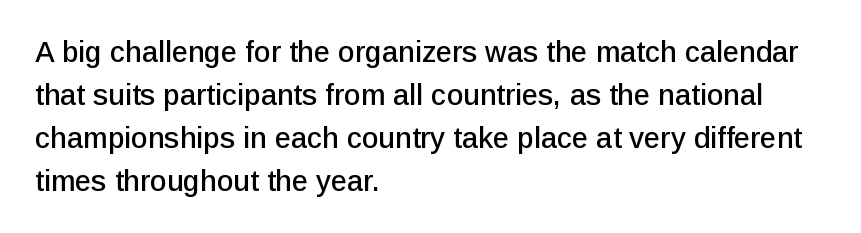
{"serif": "no", "italic": "no", "width": "normal", "stroke_contrast": "low", "x_height": "medium", "monospaced": "no", "underline": "no", "align": "left", "line_spacing": "normal", "line_spacing_ratio": 1.48, "letter_spacing": "normal", "letter_spacing_em": 0.0, "glyph_px": 29}
